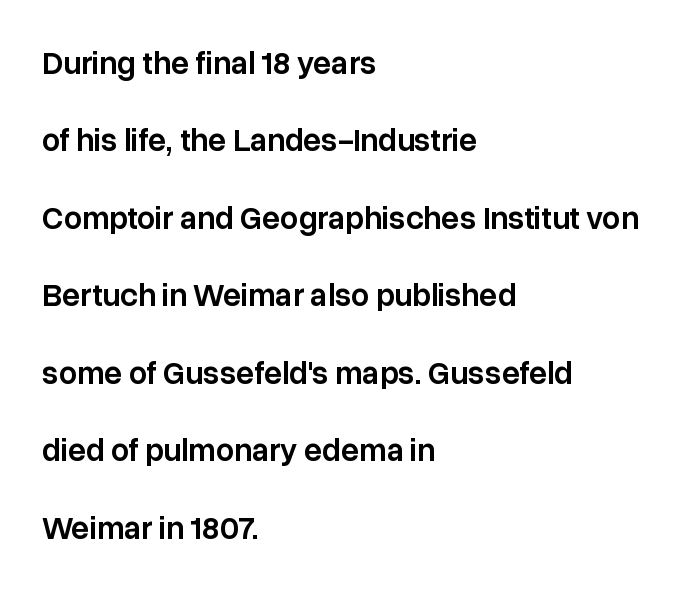
Each glyph is drawn with semibold strokes, heavier than normal yet not fully bold. Every stem runs plumb, perpendicular to the baseline. Font category for this specimen: sans-serif. Character widths vary here, with narrow letters taking less room than wide ones. Short and long lines alike share a common starting point at left.
